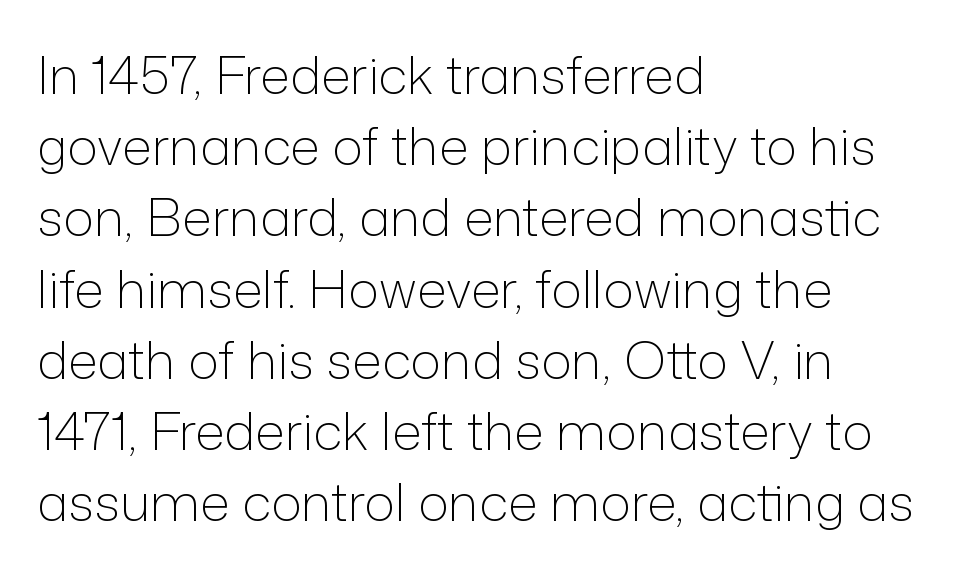
Designer's note — italics off, roman on. Counters stay open thanks to moderate or lighter strokes. The face used here is proportionally spaced, like ordinary book or web type. Characters follow at the spacing the type designer built in. The lines sit at an ordinary, default distance from one another. Alignment: flush left.
